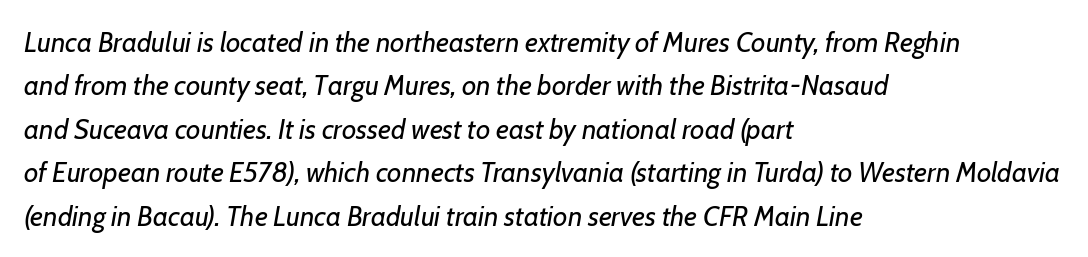
Q: Is the text bold? A: No.
Q: Is the text italic (slanted)? A: Yes, it leans right by about 7 degrees.
Q: Is the text underlined? A: No.
Q: How is the paragraph aligned? A: Left-aligned.
Q: Is the spacing between letters normal or unusually wide? A: Normal.
Q: Is the spacing between lines tight, normal or loose? A: Normal.
Q: Width (condensed, normal, or wide)? A: Normal.
Q: Stroke contrast? A: Low.
Q: x-height? A: Medium.
Q: Monospaced? A: No.
